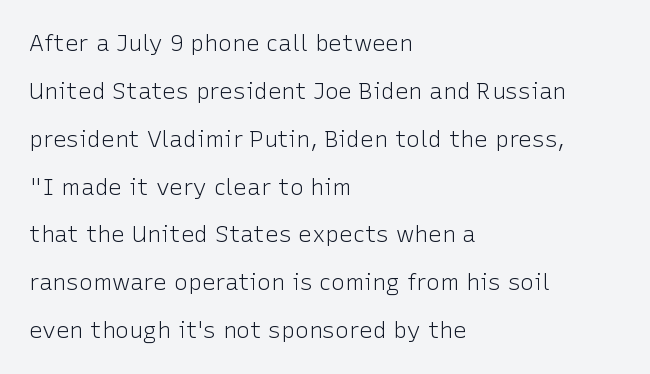
Q: Is the text bold? A: No.
Q: Is the text italic (slanted)? A: No, it is upright.
Q: Is the text underlined? A: No.
Q: How is the paragraph aligned? A: Left-aligned.
Q: Is the spacing between letters normal or unusually wide? A: Normal.
Q: Is the spacing between lines tight, normal or loose? A: Loose.
